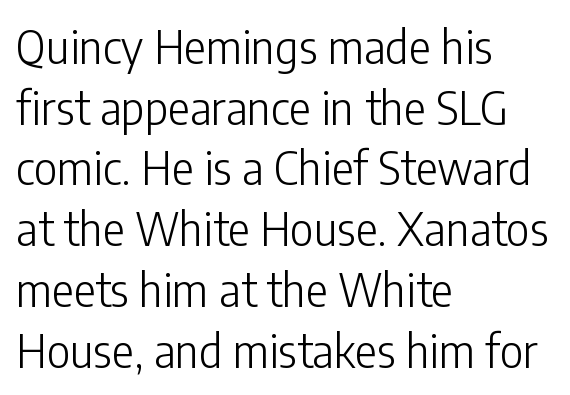
{"serif": "no", "italic": "no", "bold": "no", "weight": "light", "width": "condensed", "stroke_contrast": "low", "x_height": "medium", "monospaced": "no", "underline": "no", "align": "left", "line_spacing": "normal", "line_spacing_ratio": 1.32, "letter_spacing": "normal", "letter_spacing_em": 0.0, "glyph_px": 46}
